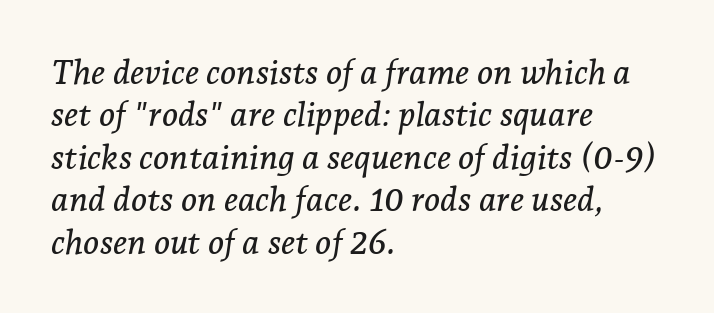
Q: Is the text italic (slanted)? A: Yes, it leans right by about 7 degrees.
Q: Is the typeface a serif or a sans-serif typeface? A: Serif.
Q: Is the text underlined? A: No.
Q: How is the paragraph aligned? A: Left-aligned.
Q: Is the spacing between letters normal or unusually wide? A: Normal.
Q: Is the spacing between lines tight, normal or loose? A: Normal.
Q: Width (condensed, normal, or wide)? A: Normal.
Q: Stroke contrast? A: Low.
Q: x-height? A: Medium.
Q: Monospaced? A: No.
